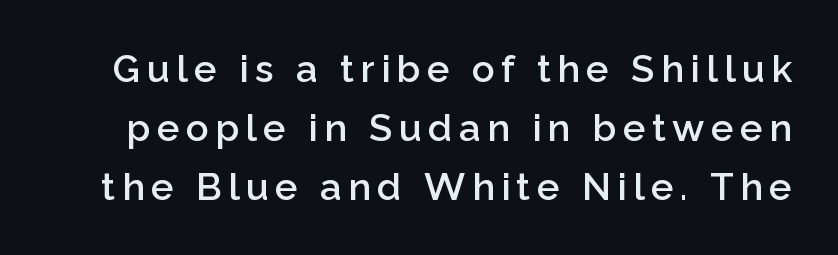
The image shows 38 px semibold sans-serif type, upright; set normal line spacing (1.55x), not underlined; low stroke contrast and a medium x-height.
